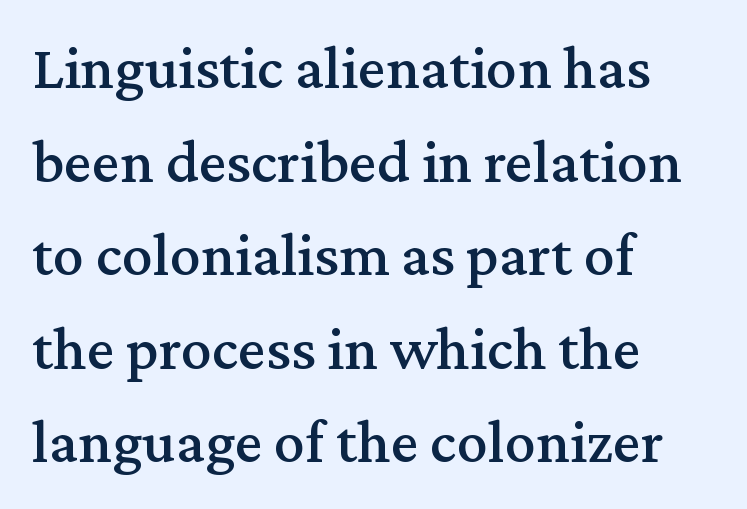
Q: Is the text italic (slanted)? A: No, it is upright.
Q: Is the typeface a serif or a sans-serif typeface? A: Serif.
Q: Is the text underlined? A: No.
Q: How is the paragraph aligned? A: Left-aligned.
Q: Is the spacing between letters normal or unusually wide? A: Normal.
Q: Is the spacing between lines tight, normal or loose? A: Normal.
Q: Width (condensed, normal, or wide)? A: Normal.
Q: Stroke contrast? A: Medium.
Q: x-height? A: Medium.
Q: Monospaced? A: No.
